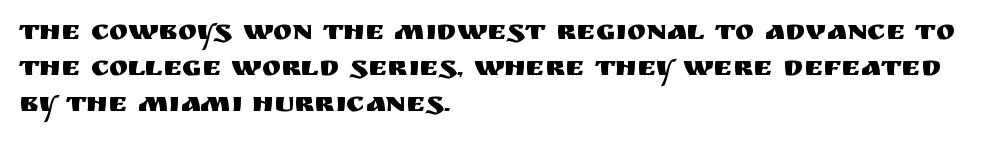
Character widths vary here, with narrow letters taking less room than wide ones. There is no visible air inserted between adjacent glyphs. Where is the straight margin? On the left. The strip under each line holds only bare page. Upright lettering throughout. Does the type have serifs? No, each stem ends abruptly.
